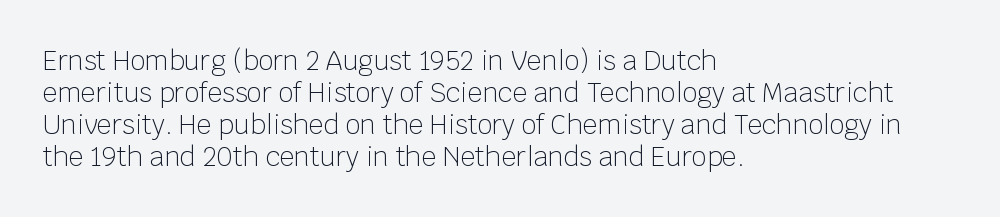
The passage shown is not underscored anywhere. Words appear dense and cohesive because spacing is normal. Alignment: flush left. Unlike italic type, these characters show no tilt at all.
